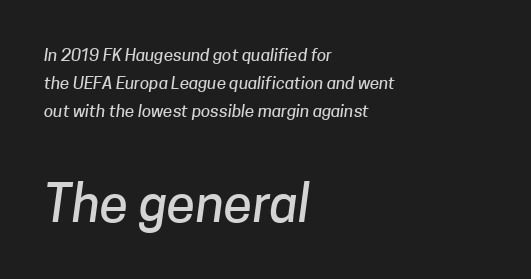
The image shows 52 px sans-serif type; set left-aligned, normal line spacing (1.65x), normal letter spacing, not underlined; the second (bottom) block is 3.06x larger; low stroke contrast and a medium x-height.
